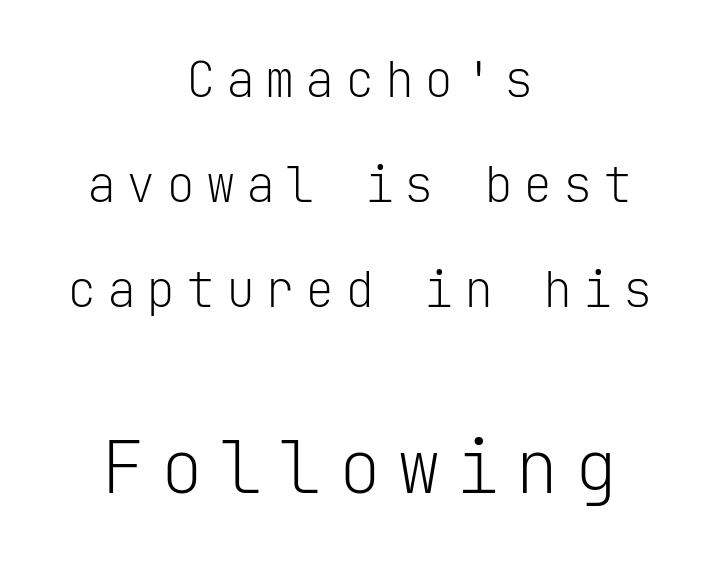
Note: smaller setting up top, larger setting below. Does the copy run flush right? No — it is centered line by line. Underline: absent. Regarding leading, the lines here are spaced well apart.
